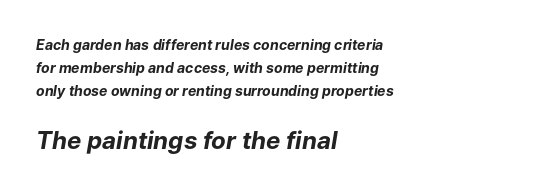
Q: Is the text bold? A: Yes.
Q: Is the text italic (slanted)? A: Yes, it leans right by about 9 degrees.
Q: Is the text underlined? A: No.
Q: How is the paragraph aligned? A: Left-aligned.
Q: Is the spacing between letters normal or unusually wide? A: Normal.
Q: Is the spacing between lines tight, normal or loose? A: Normal.
Q: Which block of text is set in a larger size, the first (top) or the second (bottom)? A: The second (bottom) one.
